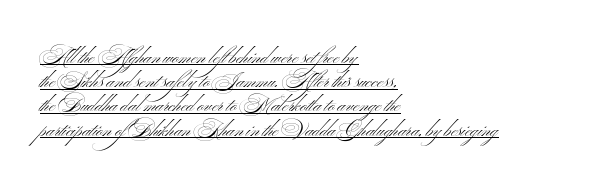
One-word summary of the alignment: left. Letter spacing: default. The rendering uses the underline text-decoration.
